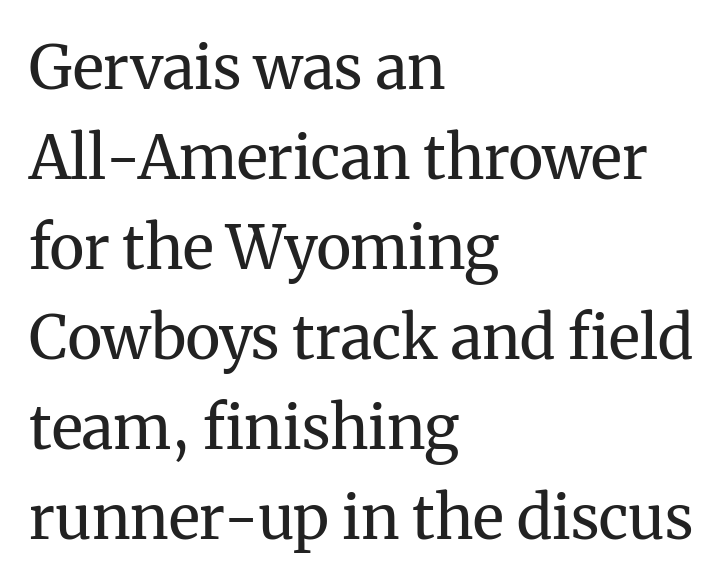
Q: Is the text bold? A: No.
Q: Is the text italic (slanted)? A: No, it is upright.
Q: Is the typeface a serif or a sans-serif typeface? A: Serif.
Q: Is the text underlined? A: No.
Q: How is the paragraph aligned? A: Left-aligned.
Q: Is the spacing between letters normal or unusually wide? A: Normal.
Q: Is the spacing between lines tight, normal or loose? A: Normal.
Q: Width (condensed, normal, or wide)? A: Normal.
Q: Stroke contrast? A: Medium.
Q: x-height? A: Medium.
Q: Monospaced? A: No.
